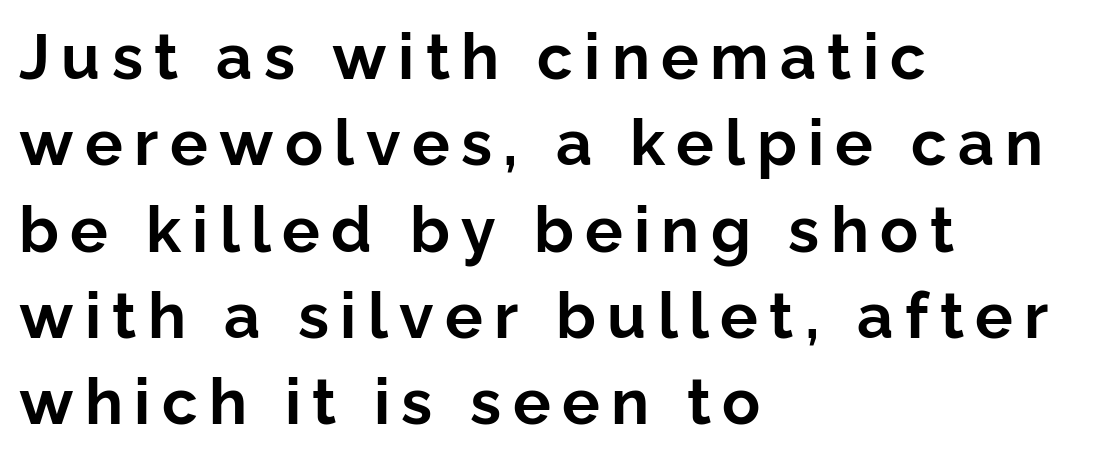
{"serif": "no", "italic": "no", "bold": "yes", "weight": "bold", "width": "normal", "stroke_contrast": "low", "x_height": "medium", "monospaced": "no", "underline": "no", "align": "left", "line_spacing": "normal", "line_spacing_ratio": 1.37, "glyph_px": 63}
